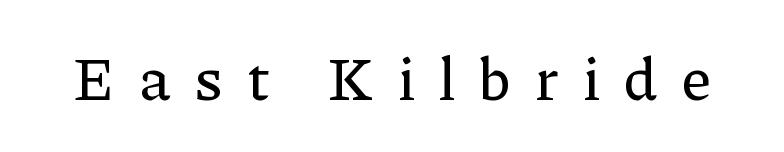
The image shows 60 px serif type, upright; set unusually wide letter spacing (+0.39 em), not underlined; low stroke contrast and a medium x-height.
